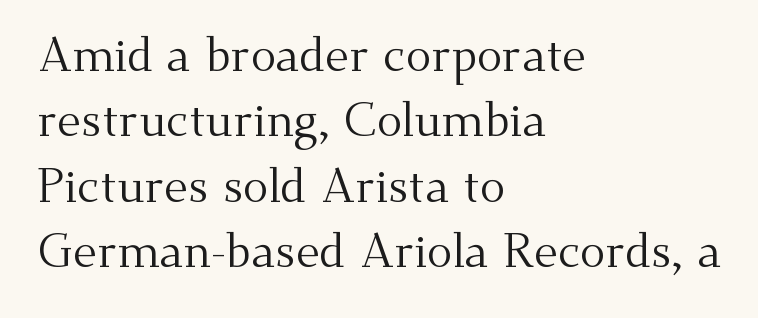
The image shows 47 px regular-weight serif type, upright; set left-aligned, normal line spacing (1.39x), normal letter spacing, not underlined; medium stroke contrast and a small x-height.
